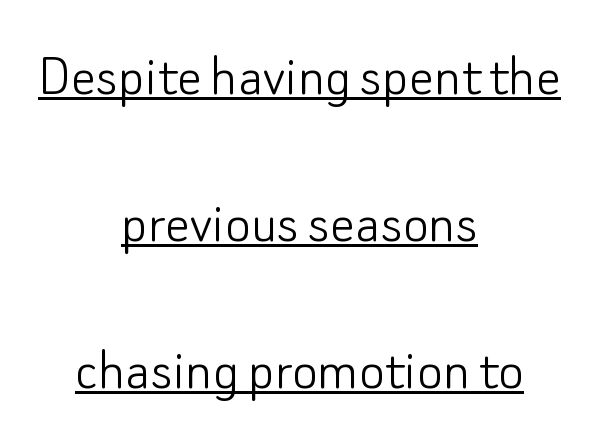
The image shows 62 px light sans-serif type, upright; set centered, loose line spacing (2.37x), normal letter spacing, underlined; low stroke contrast and a small x-height.
